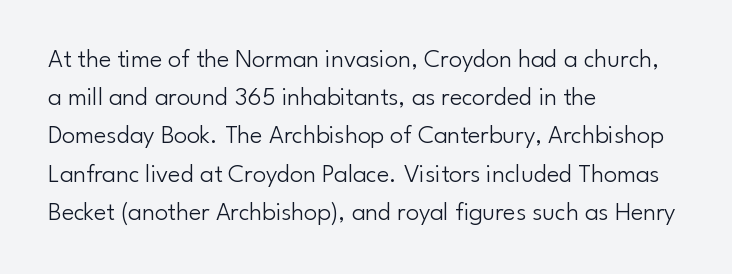
The image shows 26 px text type, upright; set left-aligned, normal line spacing (1.47x), normal letter spacing, not underlined.
